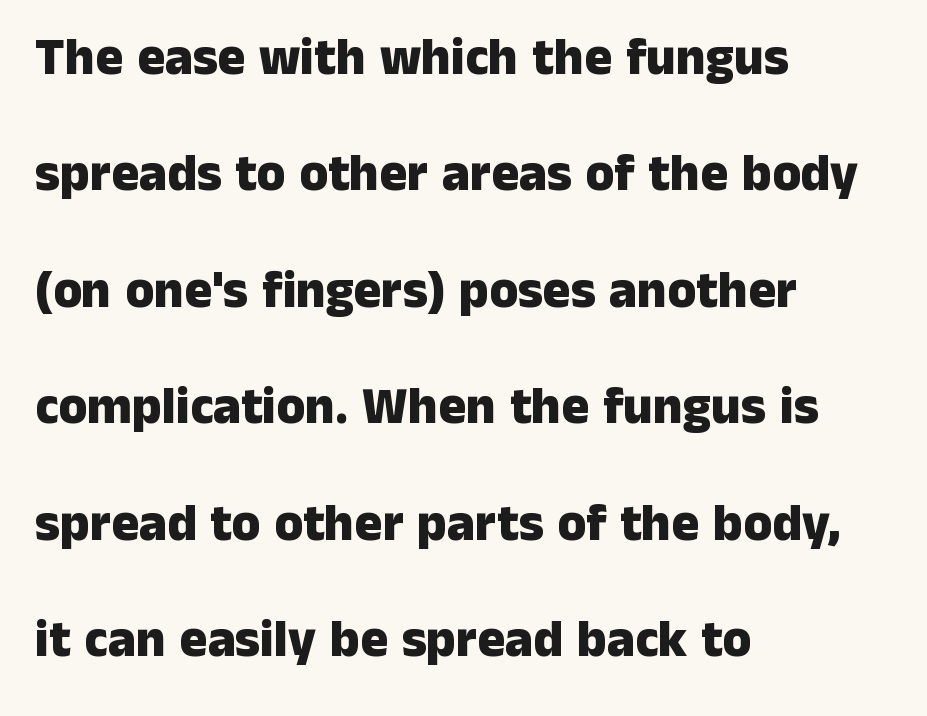
A dark, heavy texture on the line: the type is bold. This sample uses a sans-serif face. These lines are rendered in a variable-pitch font. The letterforms sit shoulder to shoulder at normal distance.
